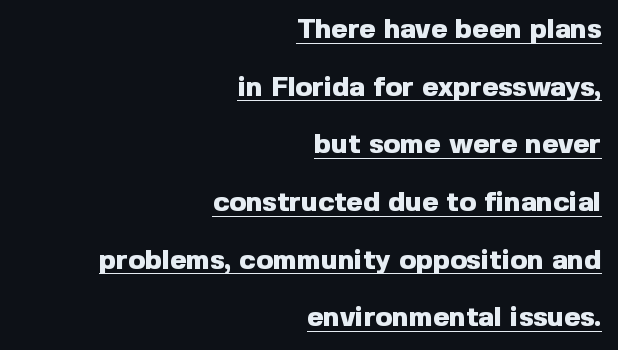
Q: Is the text bold? A: Yes.
Q: Is the text italic (slanted)? A: No, it is upright.
Q: Is the typeface a serif or a sans-serif typeface? A: Sans-serif.
Q: Is the text underlined? A: Yes.
Q: How is the paragraph aligned? A: Right-aligned.
Q: Is the spacing between letters normal or unusually wide? A: Normal.
Q: Is the spacing between lines tight, normal or loose? A: Loose.
Q: Width (condensed, normal, or wide)? A: Normal.
Q: x-height? A: Medium.
Q: Monospaced? A: No.
